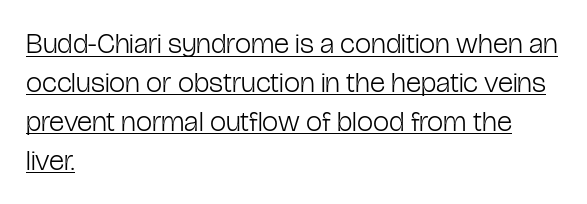
The image shows 29 px light, condensed sans-serif type, upright; set left-aligned, normal line spacing (1.34x), normal letter spacing, underlined; low stroke contrast and a medium x-height.
